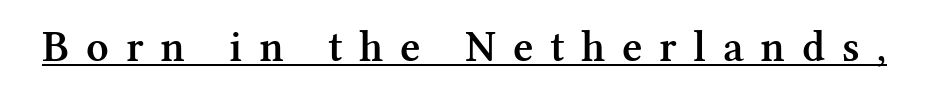
This is serif lettering, the kind often seen in printed books. Notice the strokes are somewhat thickened but not fully heavy: this is a semibold. Beneath each row of characters lies a ruled line. Characters follow at a spacing far wider than the type designer built in. A roman cut, with each character standing at attention.
